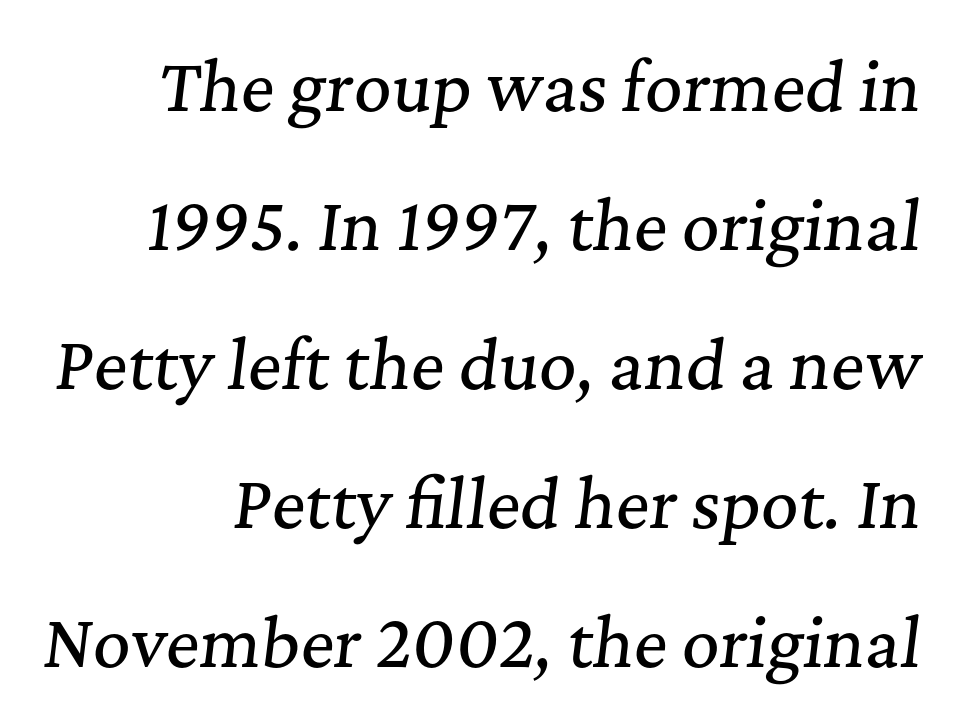
The passage shown is typeset with a serif family. Leading is clearly above the norm, producing a sparse column. Nothing unusual about the tracking: characters are spaced as the font intends. An italicized treatment has been applied to the whole sample. Character widths vary here, with narrow letters taking less room than wide ones.
